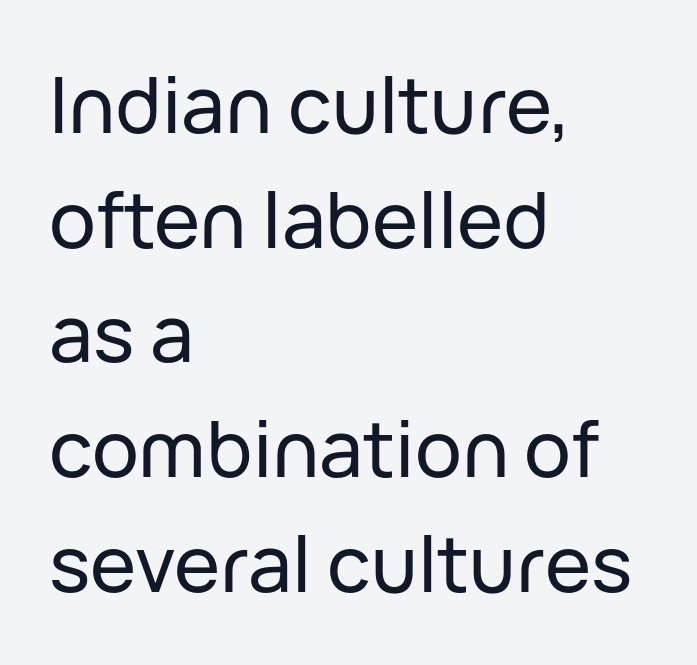
Q: Is the text italic (slanted)? A: No, it is upright.
Q: Is the typeface a serif or a sans-serif typeface? A: Sans-serif.
Q: Is the text underlined? A: No.
Q: How is the paragraph aligned? A: Left-aligned.
Q: Is the spacing between letters normal or unusually wide? A: Normal.
Q: Is the spacing between lines tight, normal or loose? A: Normal.
Q: Width (condensed, normal, or wide)? A: Normal.
Q: Stroke contrast? A: Low.
Q: x-height? A: Medium.
Q: Monospaced? A: No.
